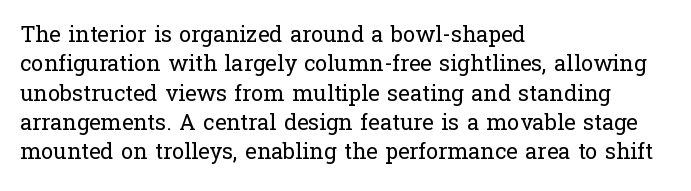
Q: Is the text bold? A: No.
Q: Is the text italic (slanted)? A: No, it is upright.
Q: Is the text underlined? A: No.
Q: How is the paragraph aligned? A: Left-aligned.
Q: Is the spacing between letters normal or unusually wide? A: Normal.
Q: Is the spacing between lines tight, normal or loose? A: Normal.
